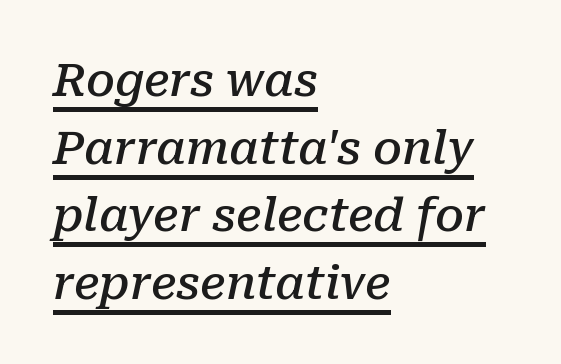
The image shows 46 px semibold serif type, italic (leaning right); set left-aligned, normal line spacing (1.47x), normal letter spacing, underlined; low stroke contrast and a medium x-height.
